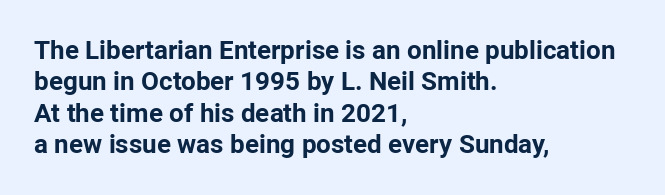
Q: Is the text bold? A: Yes.
Q: Is the text italic (slanted)? A: No, it is upright.
Q: Is the text underlined? A: No.
Q: How is the paragraph aligned? A: Left-aligned.
Q: Is the spacing between letters normal or unusually wide? A: Normal.
